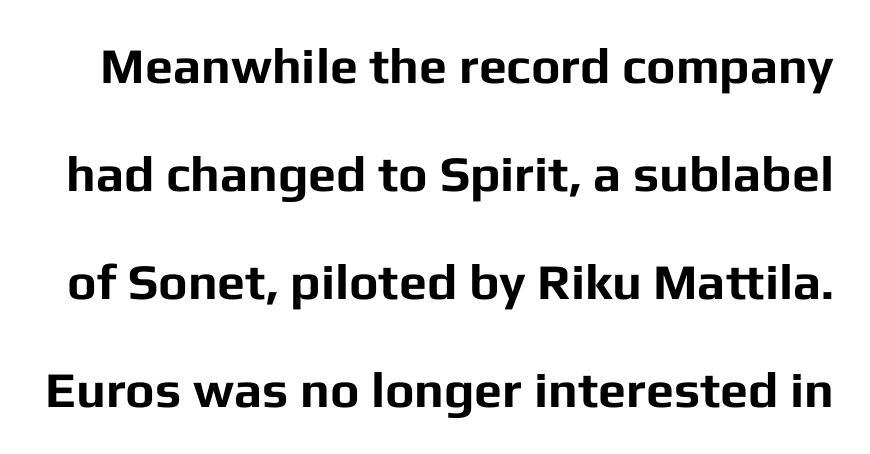
Q: Is the text bold? A: Yes.
Q: Is the text italic (slanted)? A: No, it is upright.
Q: Is the typeface a serif or a sans-serif typeface? A: Sans-serif.
Q: Is the text underlined? A: No.
Q: Is the spacing between letters normal or unusually wide? A: Normal.
Q: Is the spacing between lines tight, normal or loose? A: Loose.
Q: Width (condensed, normal, or wide)? A: Normal.
Q: Stroke contrast? A: Low.
Q: x-height? A: Medium.
Q: Monospaced? A: No.
